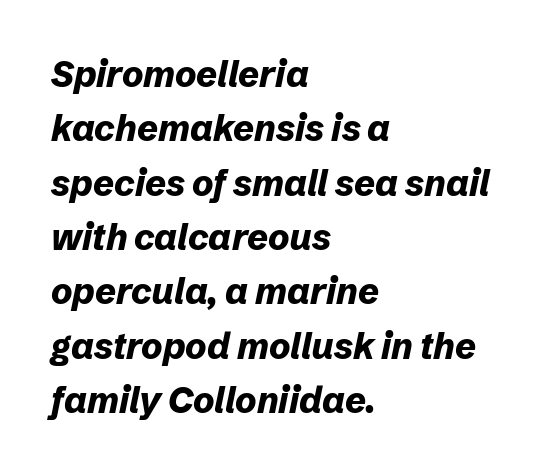
Q: Is the text bold? A: Yes.
Q: Is the text italic (slanted)? A: Yes, it leans right by about 12 degrees.
Q: Is the text underlined? A: No.
Q: How is the paragraph aligned? A: Left-aligned.
Q: Is the spacing between letters normal or unusually wide? A: Normal.
Q: Is the spacing between lines tight, normal or loose? A: Normal.
Q: Width (condensed, normal, or wide)? A: Normal.
Q: Stroke contrast? A: Low.
Q: x-height? A: Medium.
Q: Monospaced? A: No.
